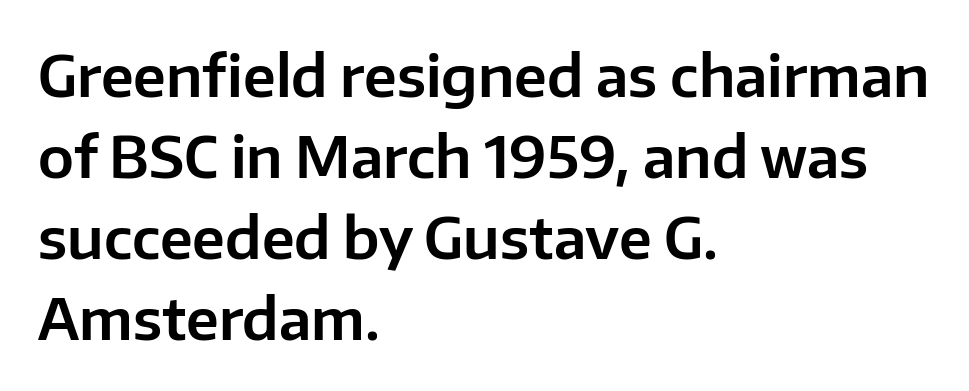
The image shows 57 px sans-serif type, upright; set left-aligned, normal line spacing (1.42x), normal letter spacing, not underlined; low stroke contrast and a medium x-height.
